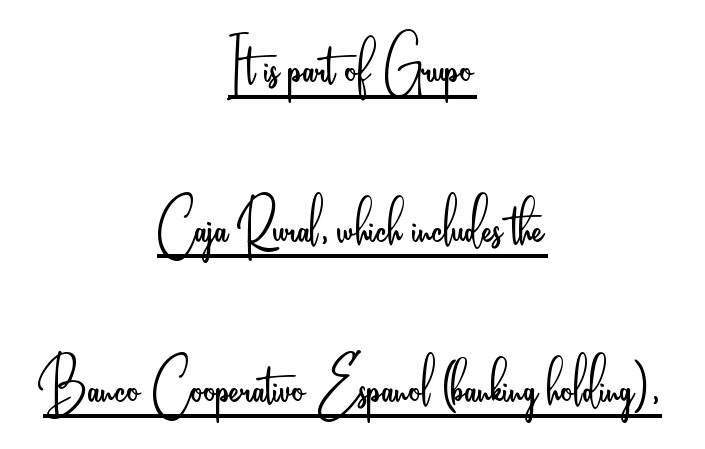
A centered setting, common on invitations and titles, is used for this passage. Nothing heavy about these letters — not bold at all. Proportional: the letters do not fall into vertical columns. Reading down the column, the eye jumps a long way to each next line.
